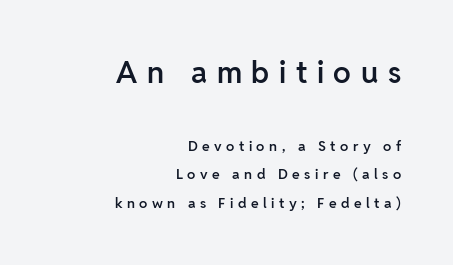
The image shows 30 px semibold sans-serif type, upright; set right-aligned, loose line spacing (2.01x), unusually wide letter spacing (+0.32 em), not underlined; the first (top) block is 2.14x larger; low stroke contrast and a medium x-height.
